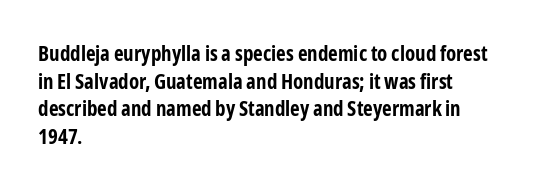
The image shows 21 px bold type, upright; set left-aligned, normal line spacing (1.32x), normal letter spacing, not underlined.
